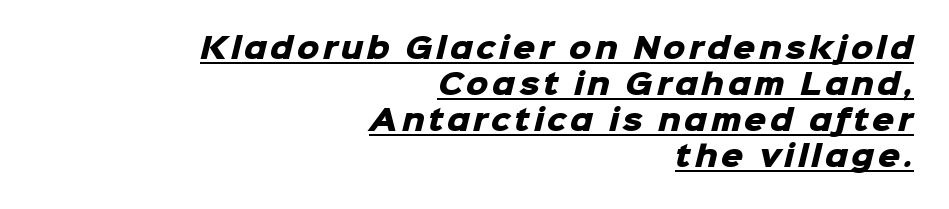
Vertical spacing — default. Each glyph is drawn with heavy, bold strokes. Check where the strokes stop: nothing finishes them off — pure sans. Is this a fixed-width face? No — the glyphs have proportional, varying widths.
